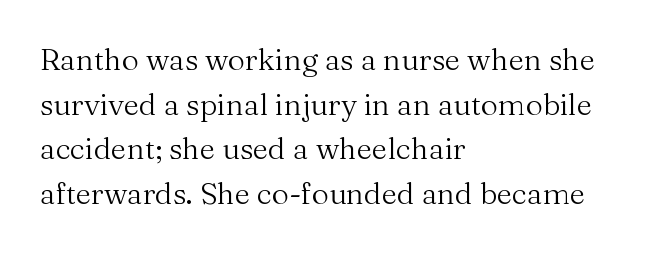
{"serif": "yes", "italic": "no", "bold": "no", "weight": "regular", "width": "normal", "stroke_contrast": "medium", "x_height": "medium", "monospaced": "no", "underline": "no", "align": "left", "line_spacing": "normal", "line_spacing_ratio": 1.49, "letter_spacing": "normal", "letter_spacing_em": 0.0, "glyph_px": 30}
